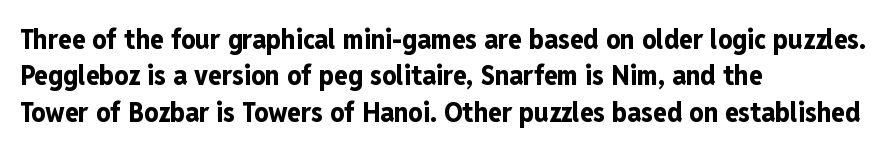
Character widths vary here, with narrow letters taking less room than wide ones. Letterform terminals end flat and unadorned throughout the passage. What's the leading like? Ordinary, nothing unusual. Standard letterfit; no display-style spreading of the glyphs. The words here are not underlined. Set as a true bold cut, around the 700 mark.
